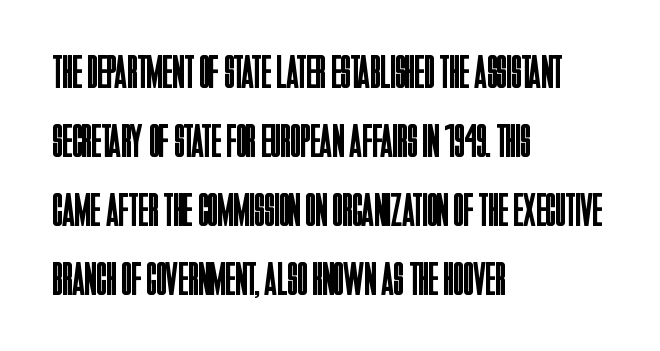
The image shows 47 px regular-weight, condensed sans-serif type, upright; set left-aligned, normal line spacing (1.47x), normal letter spacing, not underlined; low stroke contrast and a large x-height.
